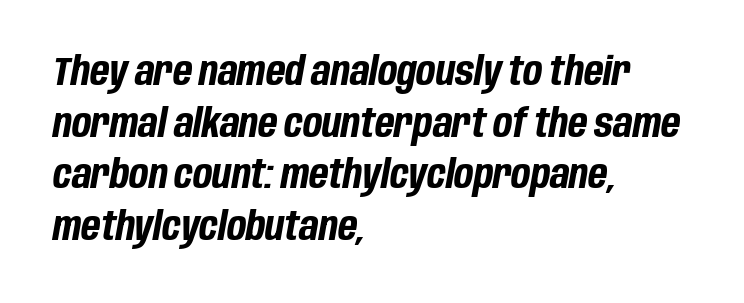
Q: Is the text bold? A: Yes.
Q: Is the text italic (slanted)? A: Yes, it leans right by about 10 degrees.
Q: Is the text underlined? A: No.
Q: How is the paragraph aligned? A: Left-aligned.
Q: Is the spacing between letters normal or unusually wide? A: Normal.
Q: Is the spacing between lines tight, normal or loose? A: Normal.
Q: Width (condensed, normal, or wide)? A: Condensed.
Q: Stroke contrast? A: Low.
Q: x-height? A: Large.
Q: Monospaced? A: No.
